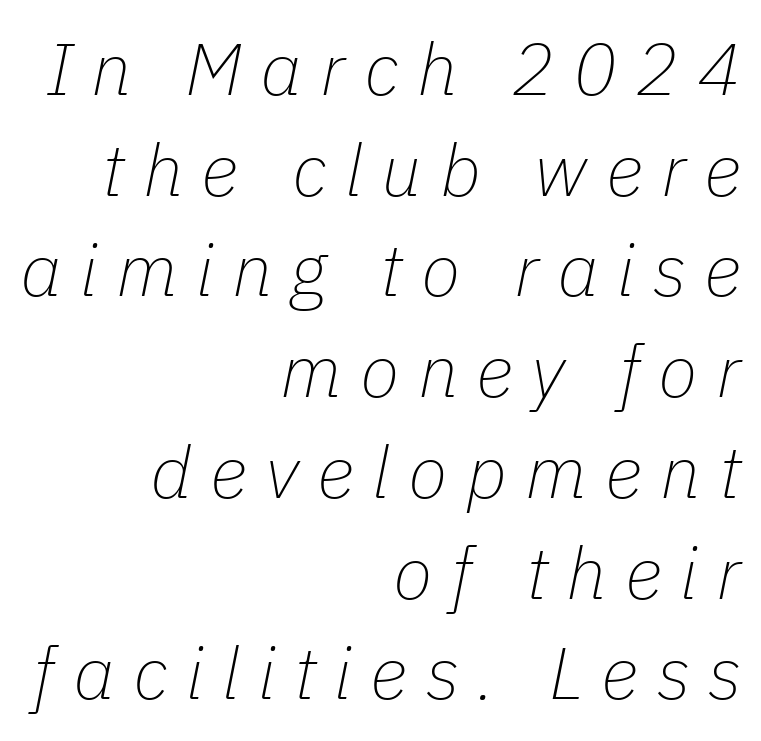
{"italic": "yes", "lean": "right", "slant_degrees": 11, "bold": "no", "weight": "thin", "width": "normal", "stroke_contrast": "low", "x_height": "medium", "monospaced": "no", "underline": "no", "align": "right", "line_spacing": "normal", "line_spacing_ratio": 1.38, "letter_spacing": "wide", "letter_spacing_em": 0.25, "glyph_px": 73}
